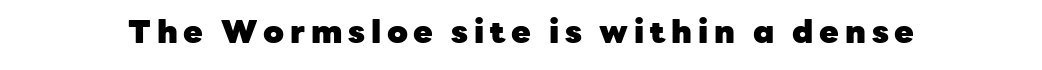
The image shows 32 px heavy sans-serif type, upright; set not underlined; low stroke contrast and a medium x-height.
